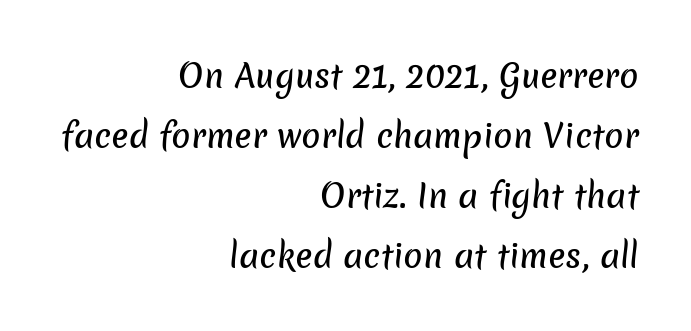
Q: Is the typeface a serif or a sans-serif typeface? A: Sans-serif.
Q: Is the text underlined? A: No.
Q: How is the paragraph aligned? A: Right-aligned.
Q: Is the spacing between letters normal or unusually wide? A: Normal.
Q: Width (condensed, normal, or wide)? A: Normal.
Q: Stroke contrast? A: Low.
Q: x-height? A: Medium.
Q: Monospaced? A: No.
